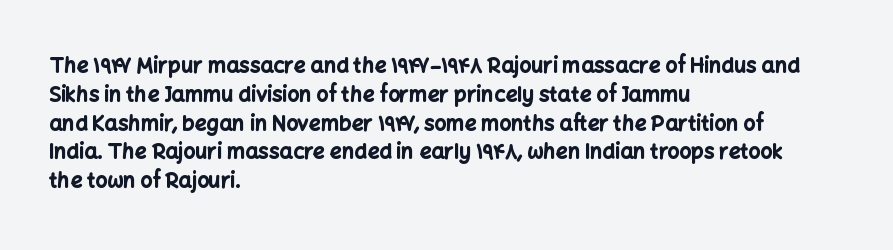
Leftover space on each line is placed entirely after the last word. The baseline area is clear. Tracking value appears to be zero — textbook default spacing. Is the type bold? Yes — the strokes are clearly thick and heavy.
